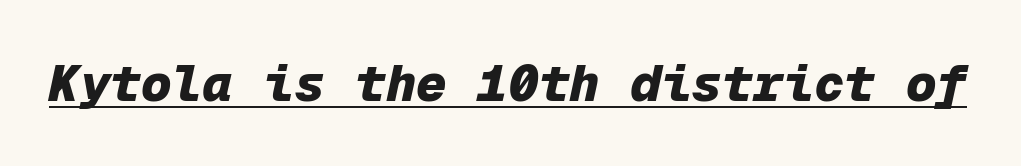
{"italic": "yes", "lean": "right", "slant_degrees": 12, "bold": "yes", "weight": "heavy", "width": "normal", "stroke_contrast": "low", "x_height": "medium", "monospaced": "yes", "underline": "yes", "letter_spacing": "normal", "letter_spacing_em": 0.0, "glyph_px": 51}
